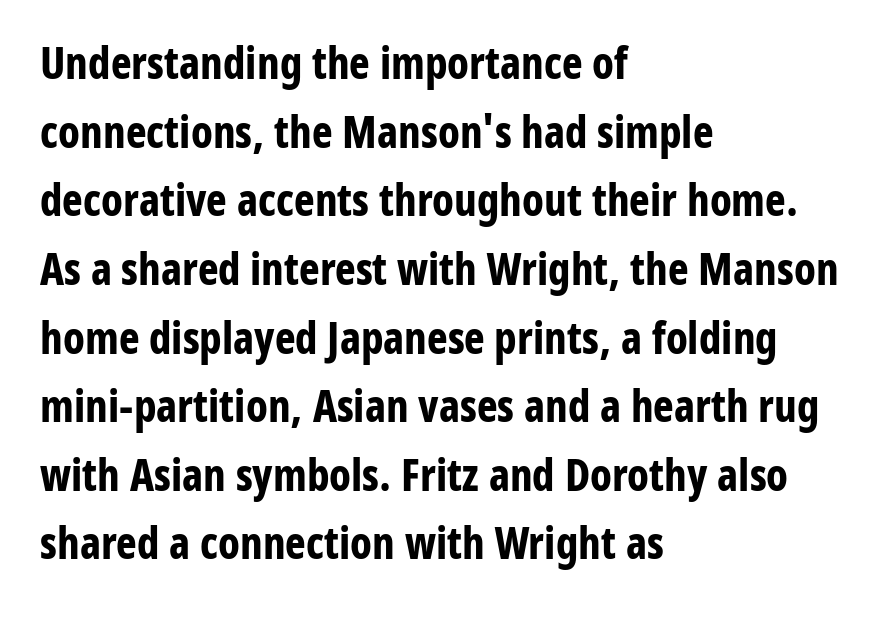
The image shows 44 px bold, condensed sans-serif type, upright; set left-aligned, normal line spacing (1.56x), normal letter spacing, not underlined; low stroke contrast and a medium x-height.
